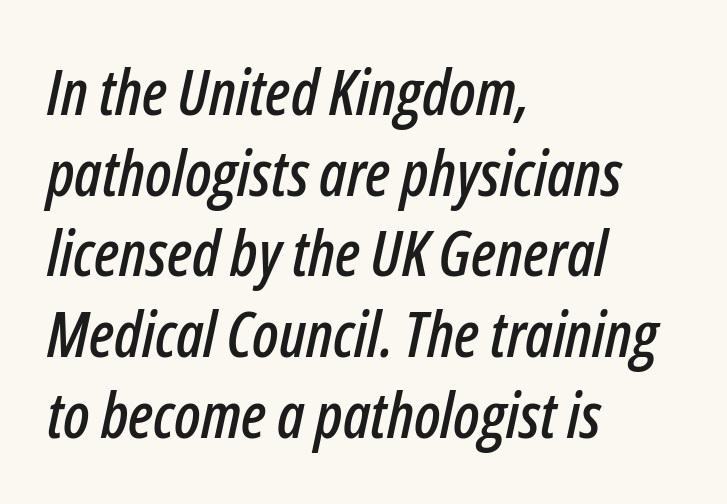
The image shows 63 px condensed type, italic (leaning right); set left-aligned, normal line spacing (1.28x), normal letter spacing, not underlined; low stroke contrast and a medium x-height.
